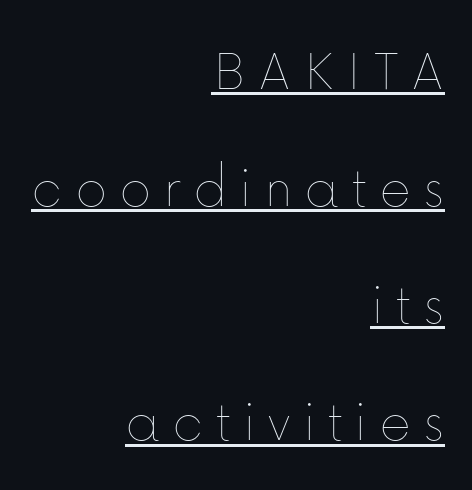
The image shows 61 px thin type, upright; set right-aligned, loose line spacing (1.92x), underlined; low stroke contrast and a medium x-height.
